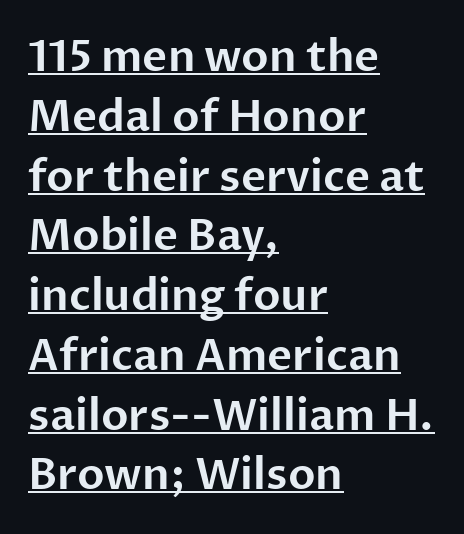
Q: Is the text italic (slanted)? A: No, it is upright.
Q: Is the typeface a serif or a sans-serif typeface? A: Sans-serif.
Q: Is the text underlined? A: Yes.
Q: How is the paragraph aligned? A: Left-aligned.
Q: Is the spacing between letters normal or unusually wide? A: Normal.
Q: Is the spacing between lines tight, normal or loose? A: Normal.
Q: Width (condensed, normal, or wide)? A: Normal.
Q: Stroke contrast? A: Low.
Q: x-height? A: Medium.
Q: Monospaced? A: No.
